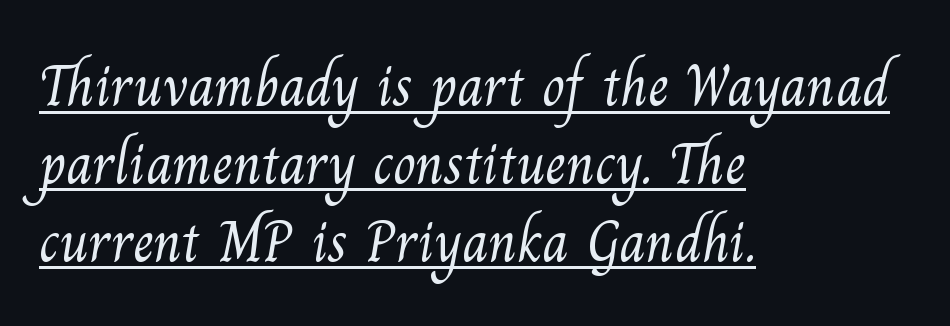
Q: Is the text bold? A: No.
Q: Is the typeface a serif or a sans-serif typeface? A: Serif.
Q: Is the text underlined? A: Yes.
Q: How is the paragraph aligned? A: Left-aligned.
Q: Is the spacing between letters normal or unusually wide? A: Normal.
Q: Is the spacing between lines tight, normal or loose? A: Normal.
Q: Width (condensed, normal, or wide)? A: Normal.
Q: Stroke contrast? A: Medium.
Q: x-height? A: Small.
Q: Monospaced? A: No.
